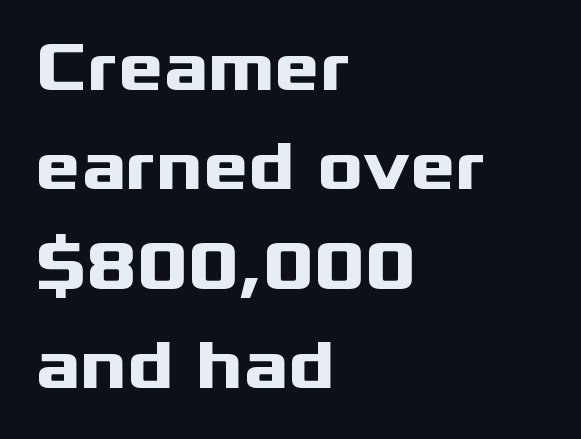
The image shows 69 px heavy, wide sans-serif type, upright; set left-aligned, normal line spacing (1.44x), normal letter spacing, not underlined; medium stroke contrast and a medium x-height.
